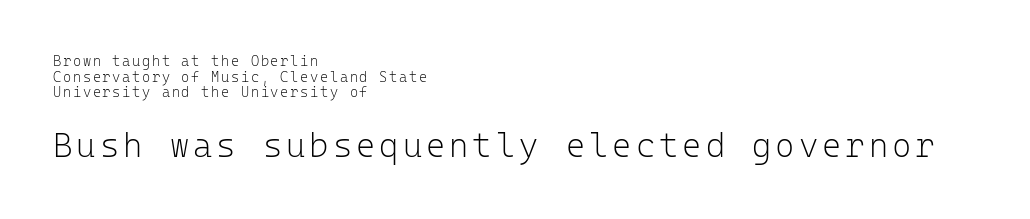
Q: Is the text bold? A: No.
Q: Is the text italic (slanted)? A: No, it is upright.
Q: Is the typeface a serif or a sans-serif typeface? A: Sans-serif.
Q: Is the text underlined? A: No.
Q: How is the paragraph aligned? A: Left-aligned.
Q: Is the spacing between lines tight, normal or loose? A: Tight.
Q: Which block of text is set in a larger size, the first (top) or the second (bottom)? A: The second (bottom) one.
Q: Width (condensed, normal, or wide)? A: Normal.
Q: Stroke contrast? A: Low.
Q: x-height? A: Medium.
Q: Monospaced? A: Yes.
